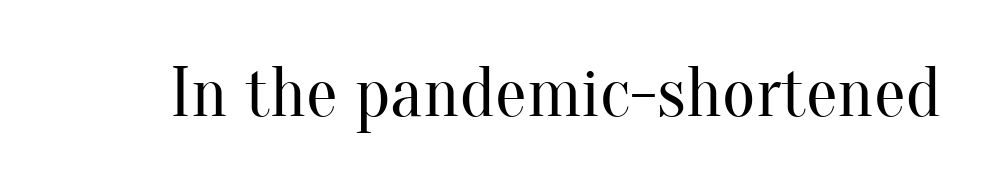
The image shows 71 px regular-weight serif type, upright; set normal letter spacing, not underlined; medium stroke contrast and a small x-height.
